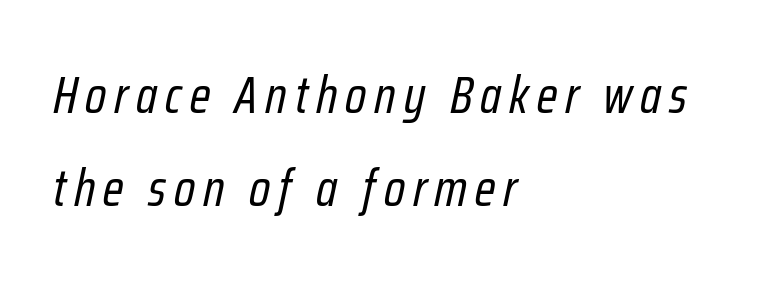
Q: Is the text bold? A: No.
Q: Is the text italic (slanted)? A: Yes, it leans right by about 12 degrees.
Q: Is the text underlined? A: No.
Q: How is the paragraph aligned? A: Left-aligned.
Q: Width (condensed, normal, or wide)? A: Condensed.
Q: Stroke contrast? A: Low.
Q: x-height? A: Medium.
Q: Monospaced? A: No.
